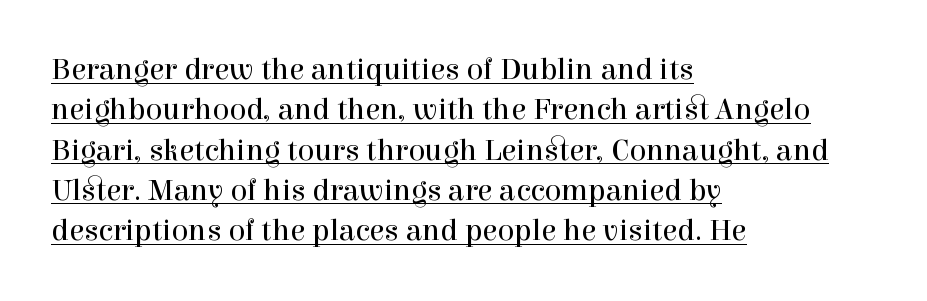
Q: Is the text bold? A: No.
Q: Is the text italic (slanted)? A: No, it is upright.
Q: Is the typeface a serif or a sans-serif typeface? A: Serif.
Q: Is the text underlined? A: Yes.
Q: How is the paragraph aligned? A: Left-aligned.
Q: Is the spacing between letters normal or unusually wide? A: Normal.
Q: Is the spacing between lines tight, normal or loose? A: Normal.
Q: Width (condensed, normal, or wide)? A: Normal.
Q: x-height? A: Medium.
Q: Monospaced? A: No.
